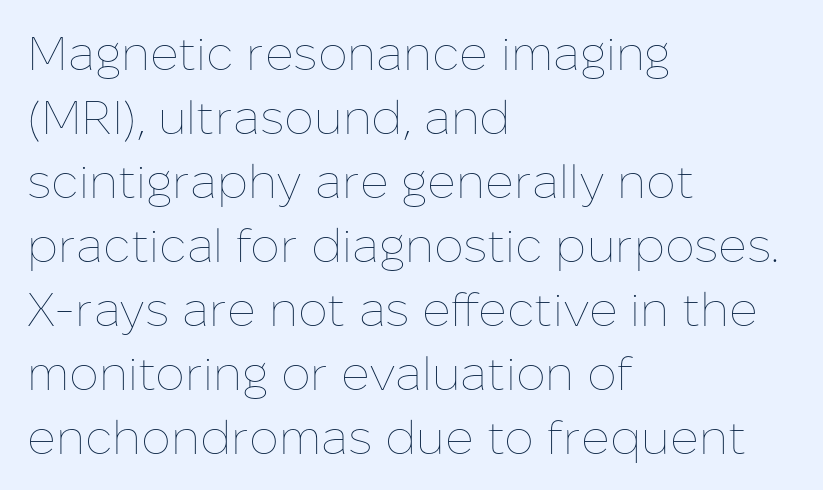
Q: Is the text bold? A: No.
Q: Is the text italic (slanted)? A: No, it is upright.
Q: Is the text underlined? A: No.
Q: How is the paragraph aligned? A: Left-aligned.
Q: Is the spacing between letters normal or unusually wide? A: Normal.
Q: Is the spacing between lines tight, normal or loose? A: Normal.
Q: Width (condensed, normal, or wide)? A: Normal.
Q: Stroke contrast? A: Low.
Q: x-height? A: Medium.
Q: Monospaced? A: No.
